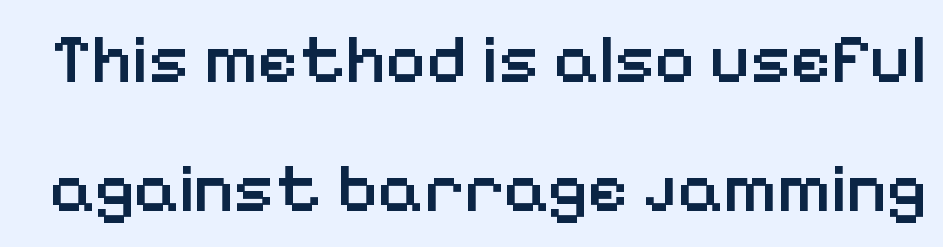
Q: Is the text bold? A: Semi-bold.
Q: Is the text italic (slanted)? A: No, it is upright.
Q: Is the typeface a serif or a sans-serif typeface? A: Sans-serif.
Q: Is the text underlined? A: No.
Q: Is the spacing between letters normal or unusually wide? A: Normal.
Q: Width (condensed, normal, or wide)? A: Normal.
Q: Stroke contrast? A: Low.
Q: x-height? A: Medium.
Q: Monospaced? A: No.
